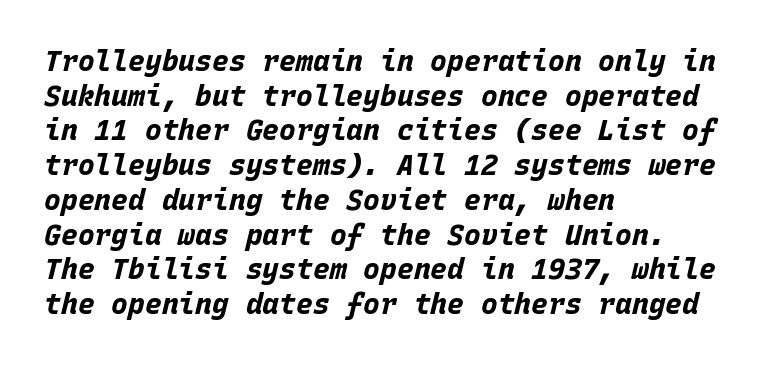
The image shows 28 px bold type, italic (leaning right), monospaced; set left-aligned, line spacing 1.24x, normal letter spacing, not underlined; low stroke contrast and a large x-height.
